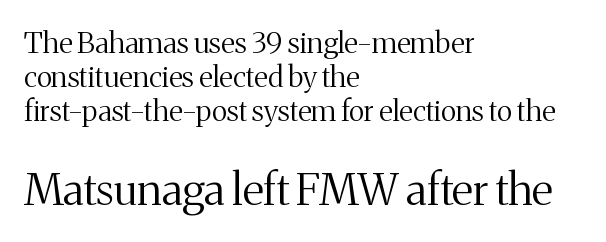
Q: Is the text bold? A: No.
Q: Is the text italic (slanted)? A: No, it is upright.
Q: Is the typeface a serif or a sans-serif typeface? A: Serif.
Q: Is the text underlined? A: No.
Q: How is the paragraph aligned? A: Left-aligned.
Q: Is the spacing between letters normal or unusually wide? A: Normal.
Q: Which block of text is set in a larger size, the first (top) or the second (bottom)? A: The second (bottom) one.
Q: Width (condensed, normal, or wide)? A: Normal.
Q: Stroke contrast? A: Medium.
Q: x-height? A: Medium.
Q: Monospaced? A: No.
